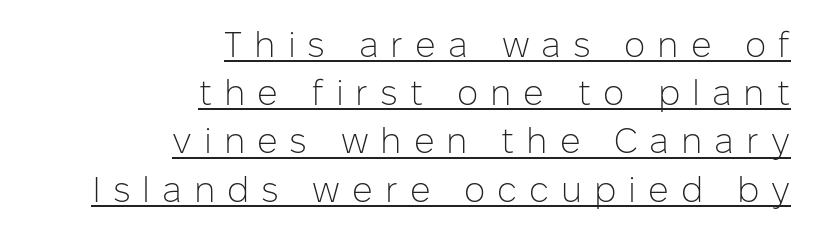
You could not count columns in this text — the font is proportionally spaced. The line-height multiplier appears to be the usual default. Quick note: underline on. Notice how the passage keeps a crisp vertical edge on the right only. The gaps between neighbouring characters are conspicuously large.
